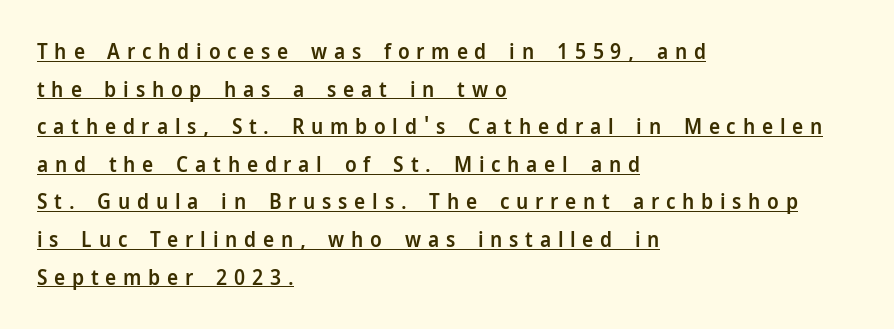
{"italic": "no", "bold": "semi", "underline": "yes", "align": "left", "line_spacing_ratio": 1.79, "letter_spacing": "wide", "letter_spacing_em": 0.32, "glyph_px": 21}
